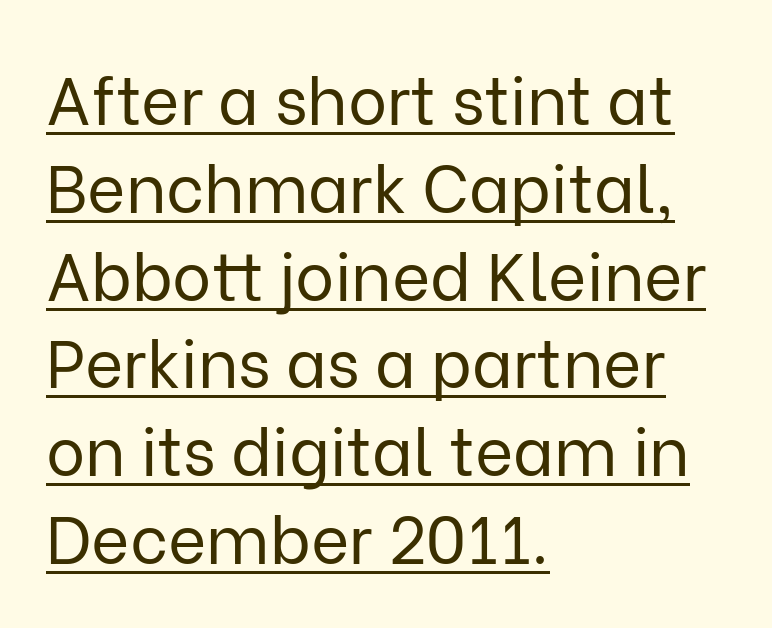
Q: Is the text bold? A: No.
Q: Is the text italic (slanted)? A: No, it is upright.
Q: Is the typeface a serif or a sans-serif typeface? A: Sans-serif.
Q: Is the text underlined? A: Yes.
Q: How is the paragraph aligned? A: Left-aligned.
Q: Is the spacing between letters normal or unusually wide? A: Normal.
Q: Is the spacing between lines tight, normal or loose? A: Normal.
Q: Width (condensed, normal, or wide)? A: Normal.
Q: Stroke contrast? A: Low.
Q: x-height? A: Medium.
Q: Monospaced? A: No.
